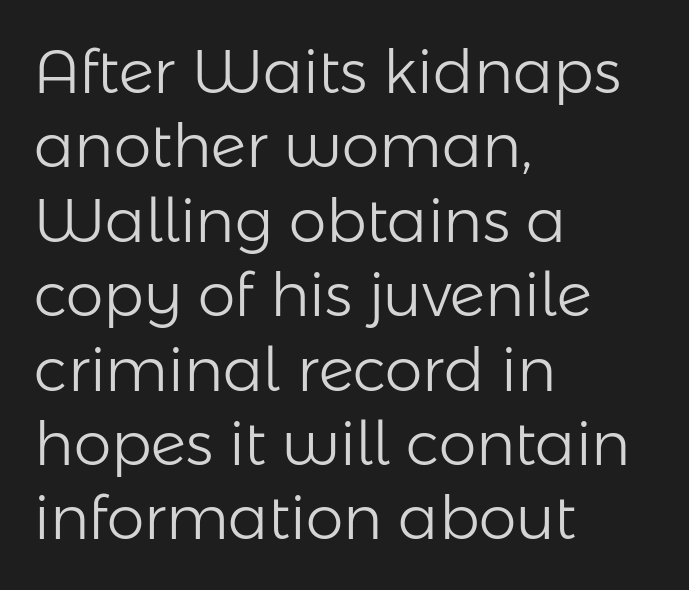
{"serif": "no", "italic": "no", "bold": "no", "weight": "light", "width": "normal", "stroke_contrast": "low", "x_height": "medium", "monospaced": "no", "underline": "no", "align": "left", "line_spacing_ratio": 1.24, "letter_spacing": "normal", "letter_spacing_em": 0.0, "glyph_px": 60}
